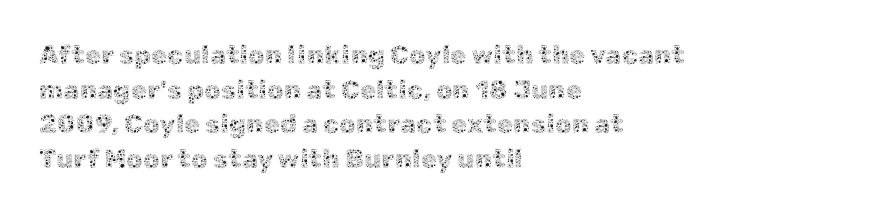
Q: Is the text bold? A: No.
Q: Is the text italic (slanted)? A: No, it is upright.
Q: Is the text underlined? A: No.
Q: How is the paragraph aligned? A: Left-aligned.
Q: Is the spacing between letters normal or unusually wide? A: Normal.
Q: Is the spacing between lines tight, normal or loose? A: Normal.
